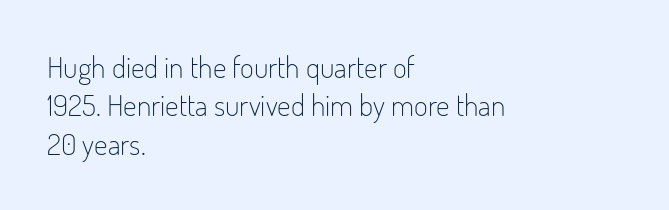
The image shows 30 px light, condensed sans-serif type, upright; set left-aligned, normal line spacing (1.28x), normal letter spacing, not underlined; low stroke contrast and a small x-height.
